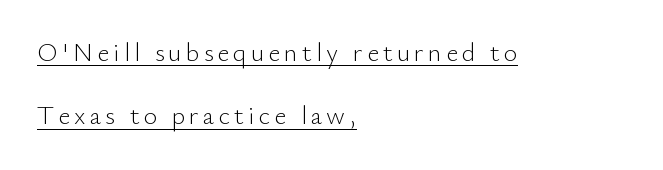
Q: Is the text bold? A: No.
Q: Is the text italic (slanted)? A: No, it is upright.
Q: Is the text underlined? A: Yes.
Q: How is the paragraph aligned? A: Left-aligned.
Q: Is the spacing between lines tight, normal or loose? A: Loose.
